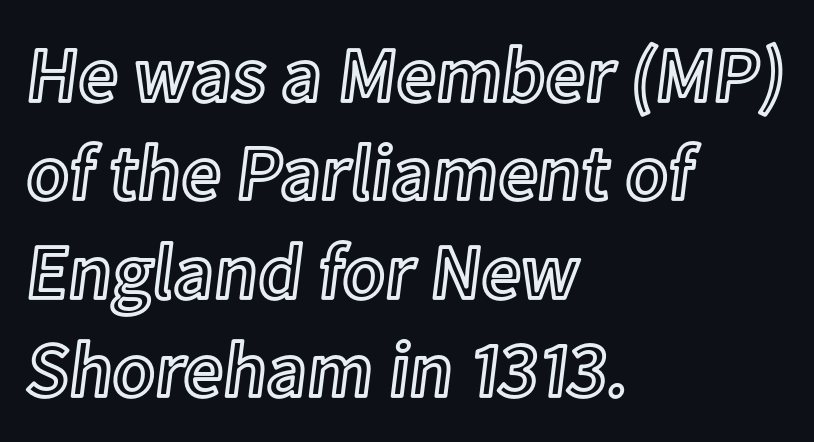
The image shows 78 px text type; set left-aligned, normal line spacing (1.26x), normal letter spacing, not underlined; a medium x-height.
